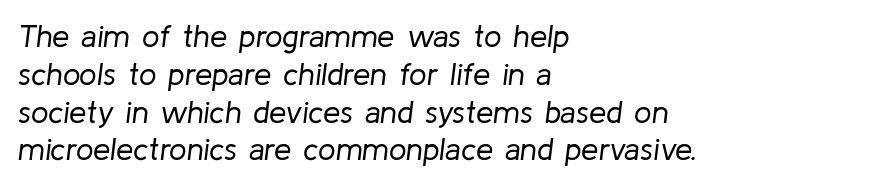
Nobody touched the tracking dial on this one. A typesetter would mark this as italic. The letterforms sit at book weight or below. The ragged edge is on the right, which tells us the setting is flush left. Bare-footed words on every line. Looks like regular typesetting: each glyph gets only the width it needs.
